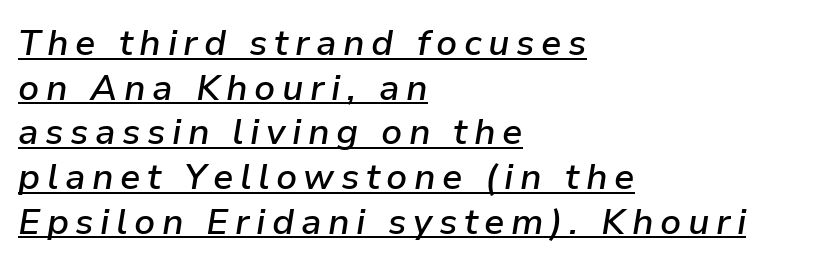
Q: Is the text bold? A: Semi-bold.
Q: Is the text italic (slanted)? A: Yes, it leans right by about 9 degrees.
Q: Is the text underlined? A: Yes.
Q: How is the paragraph aligned? A: Left-aligned.
Q: Width (condensed, normal, or wide)? A: Normal.
Q: Stroke contrast? A: Low.
Q: x-height? A: Medium.
Q: Monospaced? A: No.
